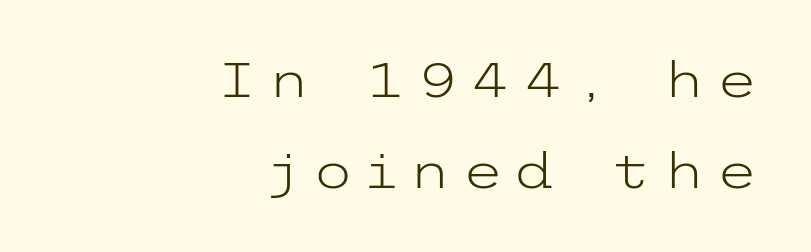
Teacher's note: observe the even right margin — that is flush-right alignment. When letters stand straight like this, we call the style roman or upright. Nobody drew a line under any word here. The rendering shows plain stroke endings on the letterforms — a sans-serif design. This sample uses expanded letter spacing, leaving extra air between glyphs. A quiet, ordinary-to-light weight characterises the typeface.
